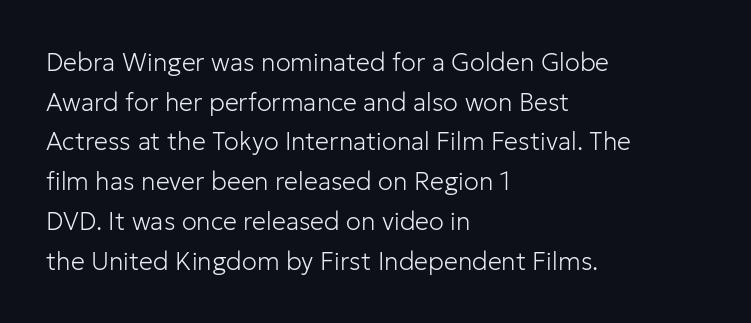
No italicization has been applied; the sample stays upright. Which margin do the lines hug? The left one — the right edge is uneven. Interline gaps are of average width in this sample. Descender tails drop into unmarked territory.
